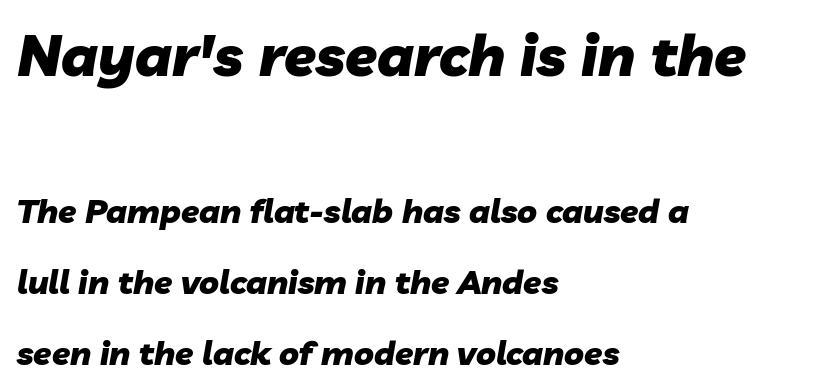
The rendering uses natural spacing where letterforms have individual widths. How are the letters spaced? Ordinarily, with no added tracking. The foot of each line stays bare and open. Teacher's note: observe the even left margin — that is flush-left alignment. A typesetter would call this leading open, well beyond the default.
